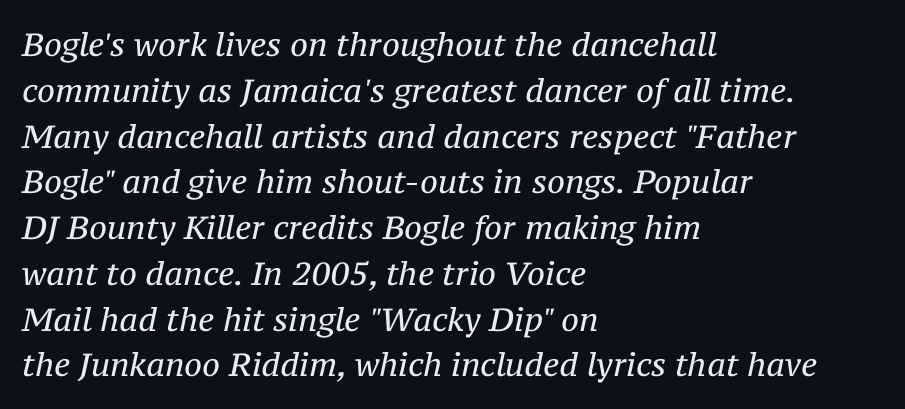
Q: Is the text bold? A: No.
Q: Is the text italic (slanted)? A: Yes, it leans right by about 12 degrees.
Q: Is the typeface a serif or a sans-serif typeface? A: Serif.
Q: Is the text underlined? A: No.
Q: How is the paragraph aligned? A: Left-aligned.
Q: Is the spacing between letters normal or unusually wide? A: Normal.
Q: Is the spacing between lines tight, normal or loose? A: Normal.
Q: Width (condensed, normal, or wide)? A: Normal.
Q: Stroke contrast? A: Medium.
Q: x-height? A: Medium.
Q: Monospaced? A: No.
